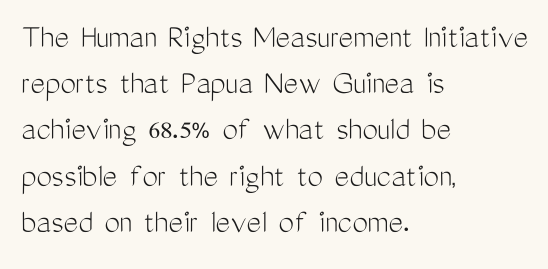
The image shows 35 px light, condensed sans-serif type, upright; set left-aligned, normal line spacing (1.32x), normal letter spacing, not underlined; medium stroke contrast and a medium x-height.
